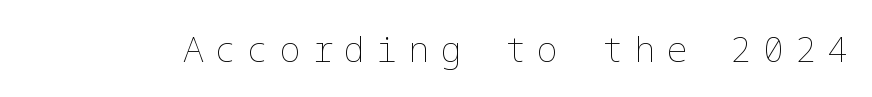
The image shows 35 px thin type, upright; set unusually wide letter spacing (+0.32 em), not underlined; low stroke contrast and a medium x-height.
